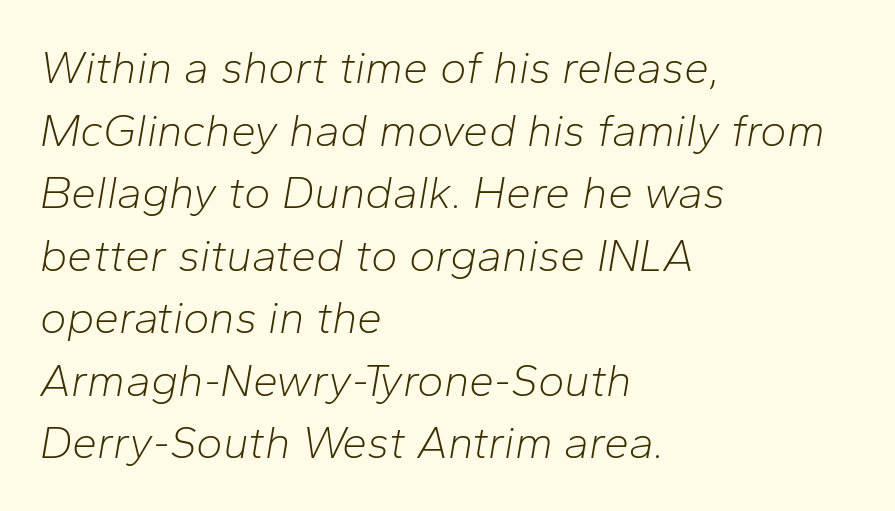
The image shows 45 px light type, italic (leaning right); set left-aligned, normal line spacing (1.39x), normal letter spacing, not underlined; low stroke contrast and a medium x-height.
